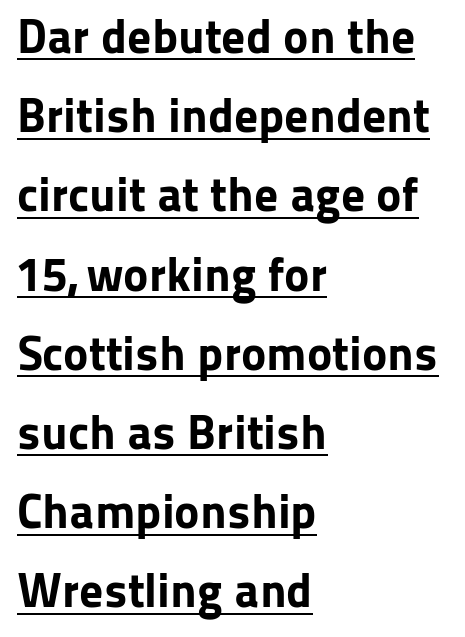
Q: Is the text bold? A: Yes.
Q: Is the text italic (slanted)? A: No, it is upright.
Q: Is the typeface a serif or a sans-serif typeface? A: Sans-serif.
Q: Is the text underlined? A: Yes.
Q: How is the paragraph aligned? A: Left-aligned.
Q: Is the spacing between letters normal or unusually wide? A: Normal.
Q: Is the spacing between lines tight, normal or loose? A: Normal.
Q: Width (condensed, normal, or wide)? A: Normal.
Q: Stroke contrast? A: Low.
Q: x-height? A: Medium.
Q: Monospaced? A: No.
